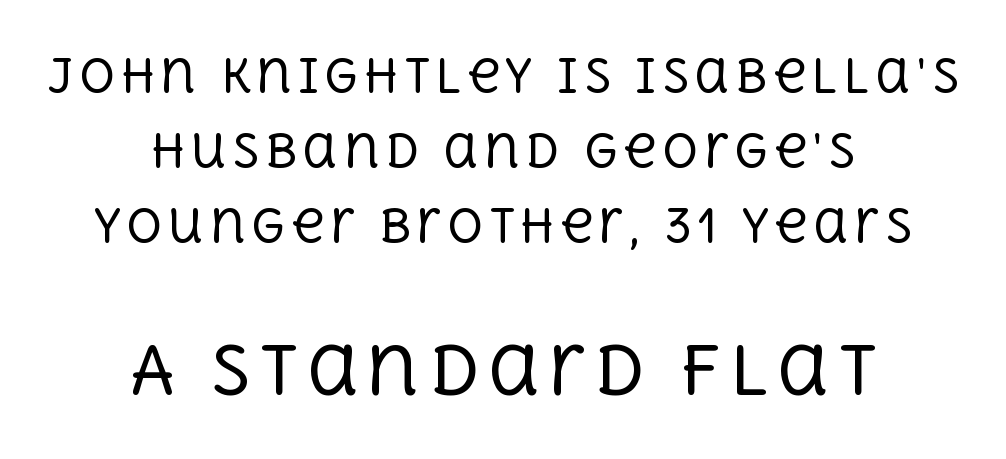
{"serif": "yes", "italic": "no", "bold": "no", "weight": "regular", "width": "normal", "x_height": "large", "monospaced": "no", "underline": "no", "align": "center", "line_spacing": "normal", "line_spacing_ratio": 1.67, "larger_block": "second", "size_ratio": 1.49, "glyph_px": 67}
